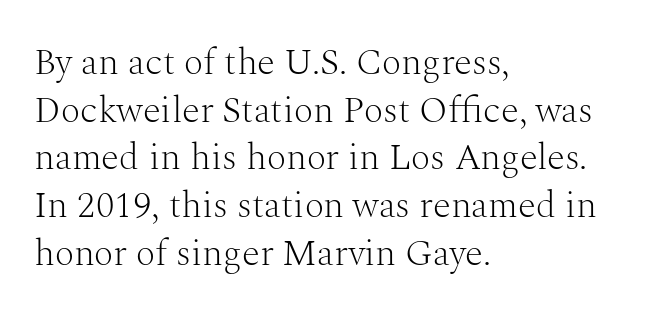
{"serif": "yes", "italic": "no", "bold": "no", "weight": "light", "width": "normal", "stroke_contrast": "medium", "x_height": "medium", "monospaced": "no", "underline": "no", "align": "left", "line_spacing": "normal", "line_spacing_ratio": 1.29, "letter_spacing": "normal", "letter_spacing_em": 0.0, "glyph_px": 37}
